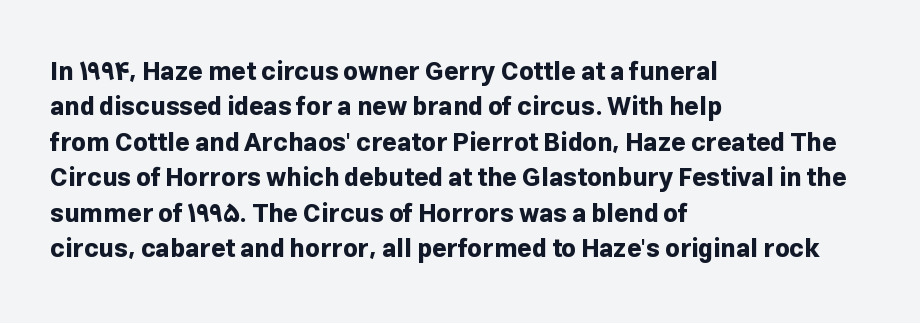
Q: Is the text bold? A: Yes.
Q: Is the text italic (slanted)? A: No, it is upright.
Q: Is the text underlined? A: No.
Q: How is the paragraph aligned? A: Left-aligned.
Q: Is the spacing between letters normal or unusually wide? A: Normal.
Q: Is the spacing between lines tight, normal or loose? A: Normal.
